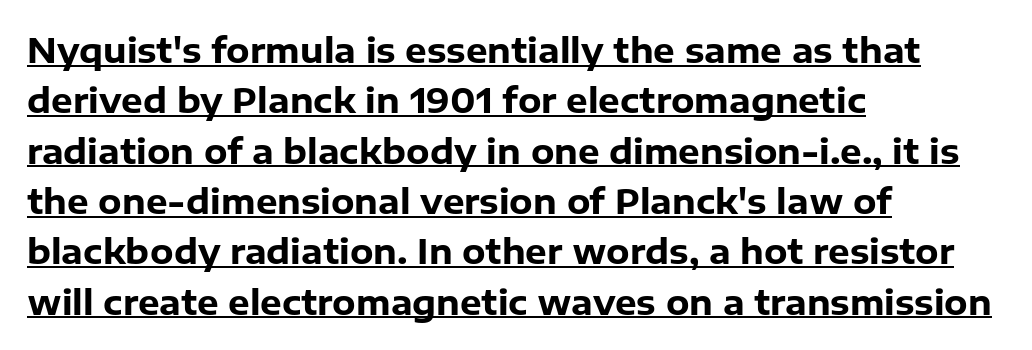
Where is the straight margin? On the left. The string is rendered with underlining switched on. Emphasis by weight is at full strength: bold. Note the varied advance widths — an 'i' is clearly narrower than an 'm'.
